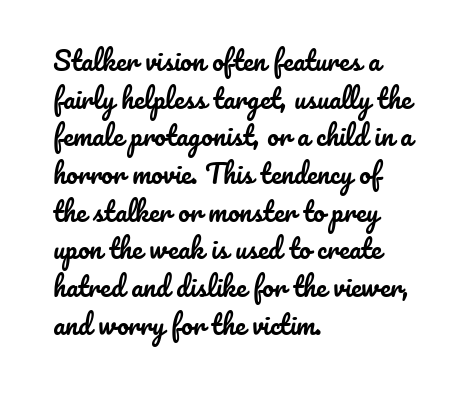
{"underline": "no", "align": "left", "line_spacing": "normal", "line_spacing_ratio": 1.45, "letter_spacing": "normal", "letter_spacing_em": 0.0, "glyph_px": 26}
